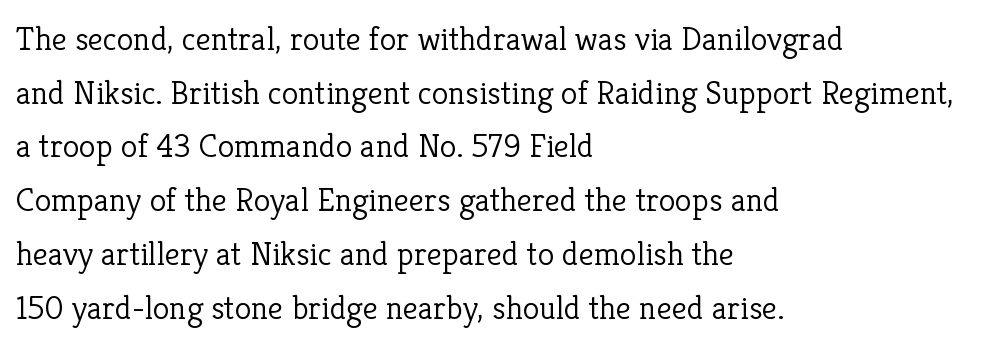
Leading matches the norm, producing a regular column. The face used here is proportionally spaced, like ordinary book or web type. You can tell it's not italic because the verticals are truly vertical. Plain, unruled lines of type. Caption: face not bold, strokes unweighted. You can tell from the footed stems that serif type was used.
